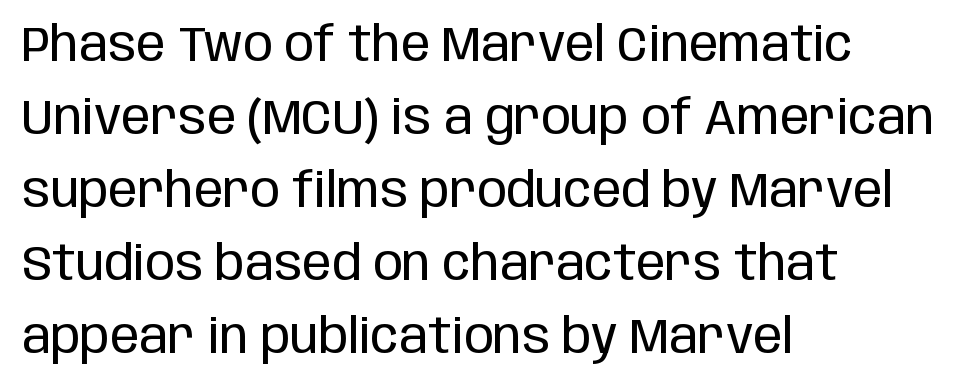
The image shows 49 px regular-weight, condensed sans-serif type, upright; set left-aligned, normal line spacing (1.49x), normal letter spacing, not underlined; low stroke contrast and a large x-height.
